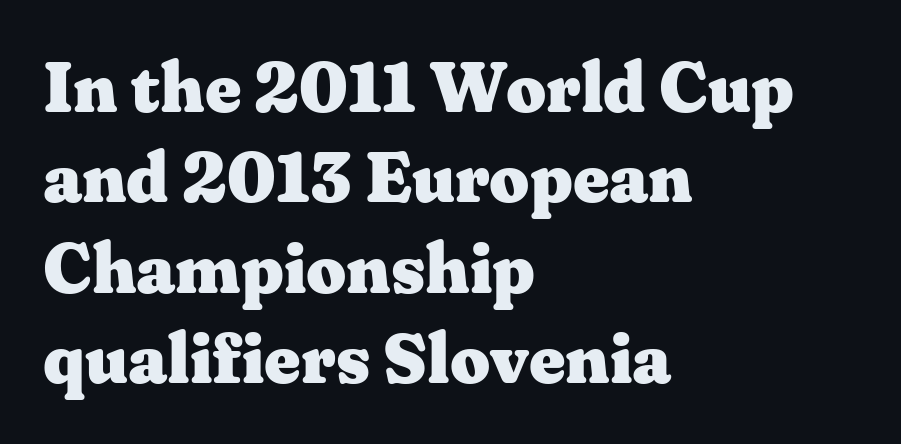
The image shows 70 px heavy, wide serif type, upright; set left-aligned, normal line spacing (1.29x), normal letter spacing, not underlined; medium stroke contrast and a medium x-height.
